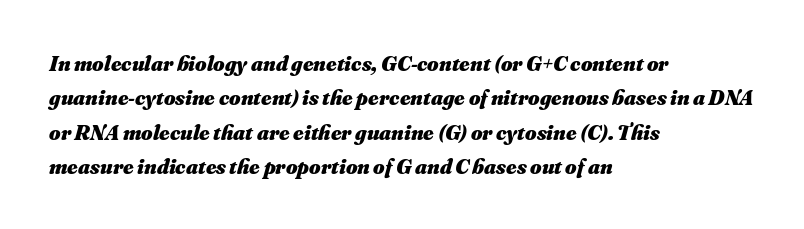
This sample keeps an unexceptional amount of space between lines. The glyphs have the mass of a bold cut. A classic flush-left, rag-right setting is used for this passage. The typography opts for an oblique posture over an upright one.
